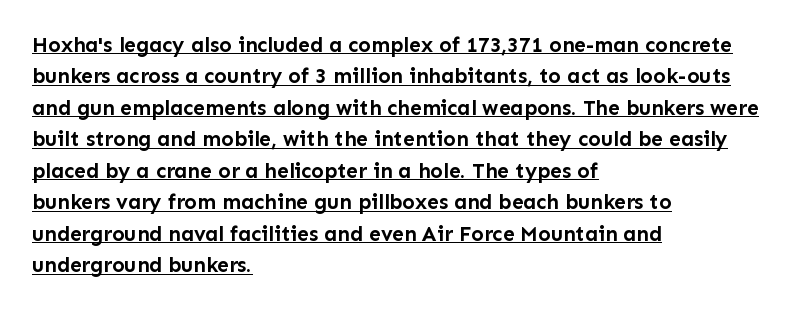
Students, this is bold: see how much ink each stroke carries. Rendered with straight, roman letterforms. This rendering features underlined lettering. Successive baselines arrive at the customary interval.
